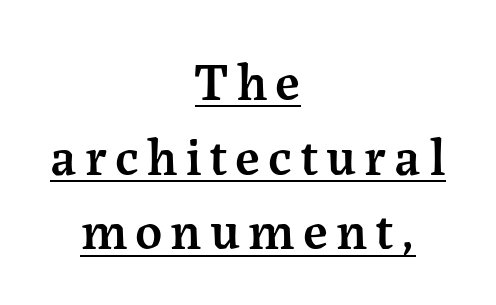
{"serif": "yes", "italic": "no", "bold": "semi", "weight": "semibold", "width": "normal", "stroke_contrast": "medium", "x_height": "medium", "monospaced": "no", "underline": "yes", "align": "center", "line_spacing": "normal", "line_spacing_ratio": 1.41, "glyph_px": 53}
